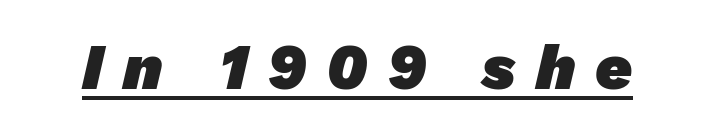
Q: Is the text bold? A: Yes.
Q: Is the typeface a serif or a sans-serif typeface? A: Sans-serif.
Q: Is the text underlined? A: Yes.
Q: Is the spacing between letters normal or unusually wide? A: Unusually wide.
Q: Width (condensed, normal, or wide)? A: Normal.
Q: Stroke contrast? A: Low.
Q: x-height? A: Medium.
Q: Monospaced? A: No.
